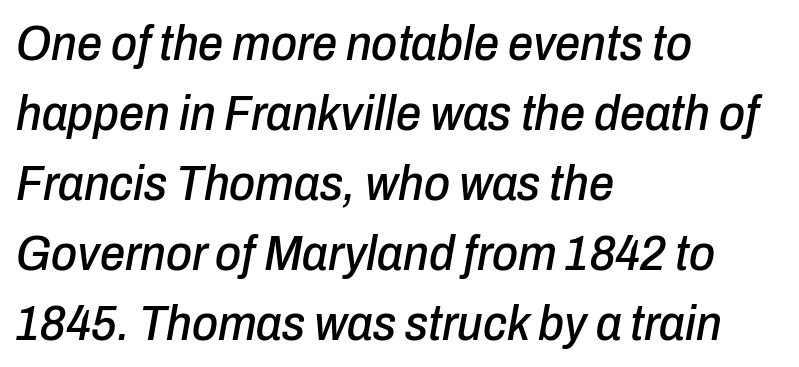
{"italic": "yes", "lean": "right", "slant_degrees": 10, "width": "condensed", "stroke_contrast": "low", "x_height": "medium", "monospaced": "no", "underline": "no", "align": "left", "line_spacing": "normal", "line_spacing_ratio": 1.4, "letter_spacing": "normal", "letter_spacing_em": 0.0, "glyph_px": 50}
